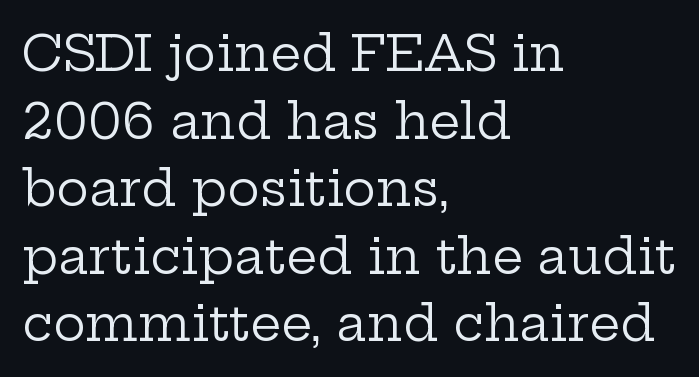
{"serif": "yes", "italic": "no", "bold": "no", "weight": "regular", "width": "wide", "stroke_contrast": "low", "x_height": "medium", "monospaced": "no", "underline": "no", "align": "left", "line_spacing": "normal", "line_spacing_ratio": 1.38, "letter_spacing": "normal", "letter_spacing_em": 0.0, "glyph_px": 49}
